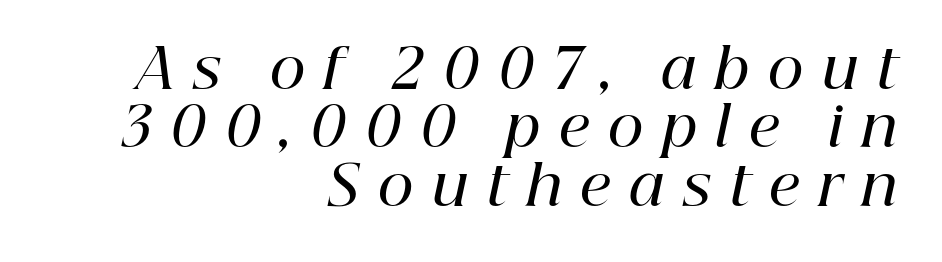
Students, note that the glyphs here are deliberately spaced far apart. Type style note: has serifs. One-word summary of the alignment: right. Honestly, the rows look squashed on top of each other. Do the characters align in a grid? No, the font is proportional. These words are printed semibold, heavier than regular yet not bold.
